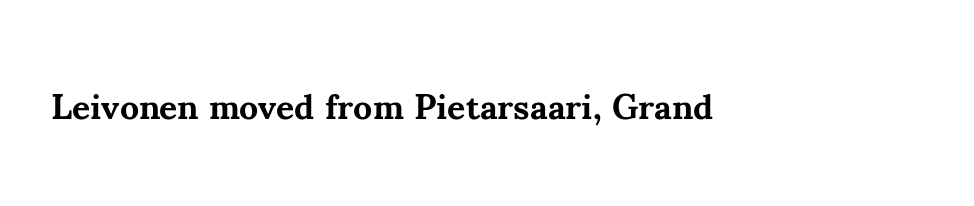
Is this a fixed-width face? No — the glyphs have proportional, varying widths. The characters display serif detailing at their extremities. A clean baseline with only descenders dipping below it. Its strokes are broad and dark, the hallmark of bold type.
